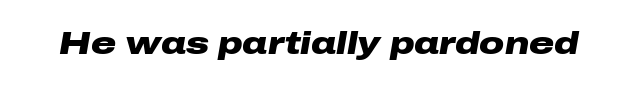
Q: Is the text bold? A: Yes.
Q: Is the text italic (slanted)? A: Yes, it leans right by about 10 degrees.
Q: Is the text underlined? A: No.
Q: Is the spacing between letters normal or unusually wide? A: Normal.
Q: Width (condensed, normal, or wide)? A: Wide.
Q: Stroke contrast? A: Low.
Q: x-height? A: Medium.
Q: Monospaced? A: No.
